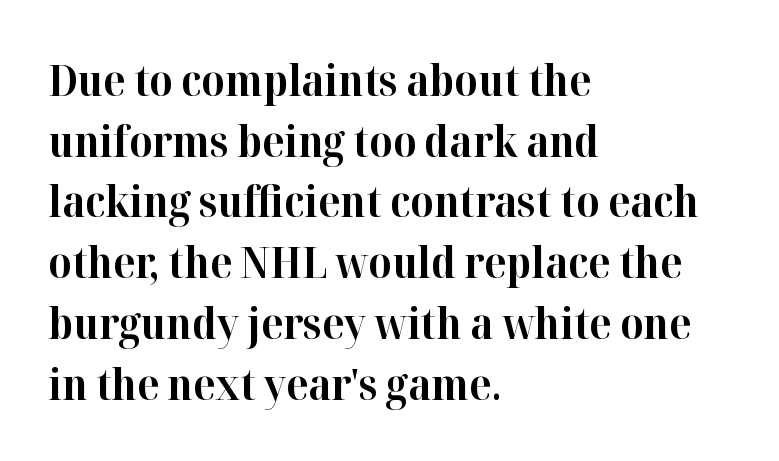
Rendered with straight, roman letterforms. Serifs: yes, visible at the terminals of the letterforms. Is this a fixed-width face? No — the glyphs have proportional, varying widths. Is there much room between lines? A standard amount, neither cramped nor airy. Short and long lines alike share a common starting point at left.
